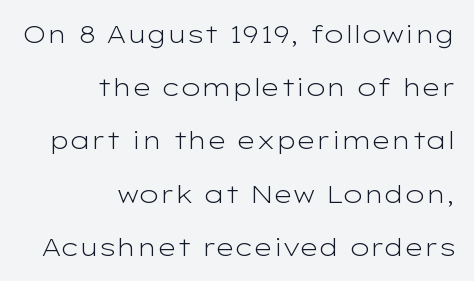
Q: Is the text bold? A: No.
Q: Is the text italic (slanted)? A: No, it is upright.
Q: Is the text underlined? A: No.
Q: How is the paragraph aligned? A: Right-aligned.
Q: Is the spacing between letters normal or unusually wide? A: Normal.
Q: Is the spacing between lines tight, normal or loose? A: Loose.
